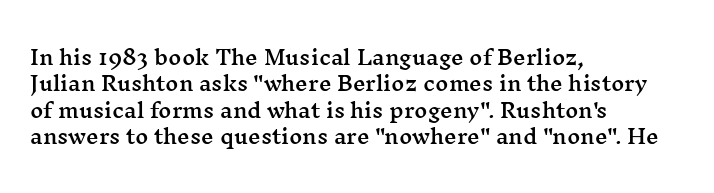
Q: Is the text italic (slanted)? A: No, it is upright.
Q: Is the text underlined? A: No.
Q: How is the paragraph aligned? A: Left-aligned.
Q: Is the spacing between letters normal or unusually wide? A: Normal.
Q: Is the spacing between lines tight, normal or loose? A: Normal.
